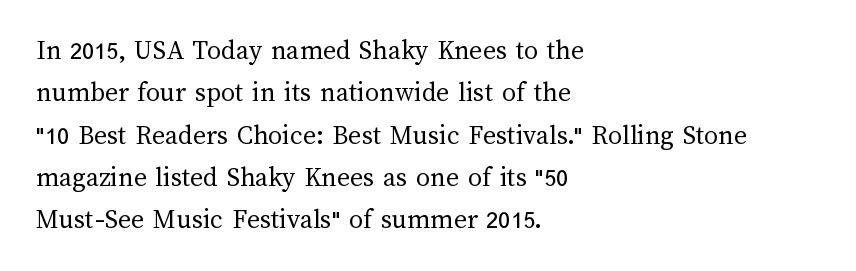
Q: Is the text bold? A: No.
Q: Is the text italic (slanted)? A: No, it is upright.
Q: Is the text underlined? A: No.
Q: How is the paragraph aligned? A: Left-aligned.
Q: Is the spacing between letters normal or unusually wide? A: Normal.
Q: Is the spacing between lines tight, normal or loose? A: Normal.
Q: Width (condensed, normal, or wide)? A: Normal.
Q: Stroke contrast? A: Medium.
Q: x-height? A: Medium.
Q: Monospaced? A: No.
